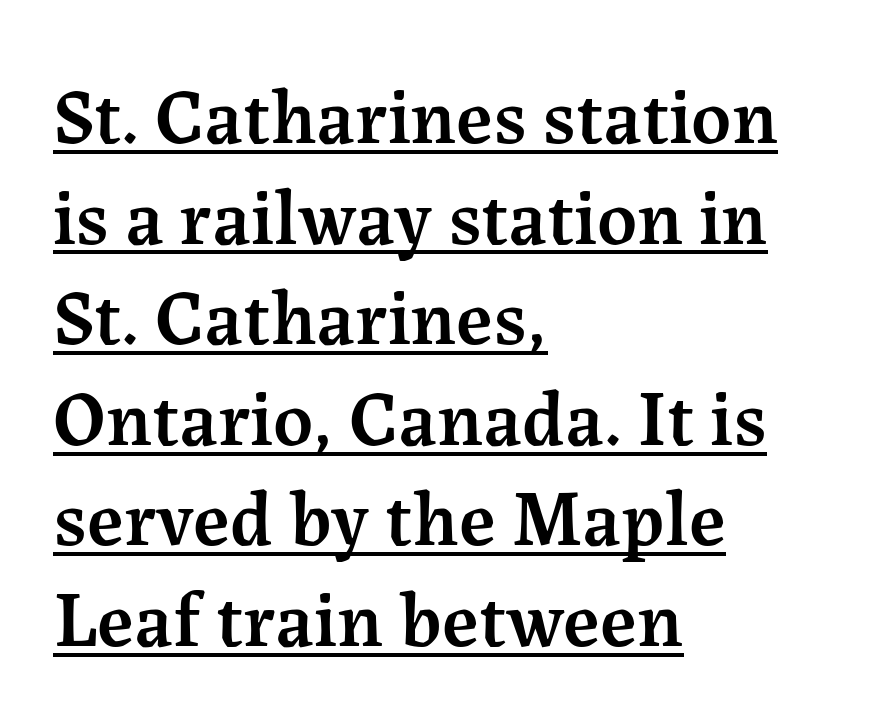
Left-aligned paragraph, ragged on the right. The strokes are fattened partway — semibold, not bold. Examine the stroke ends and you'll spot serifs. The line texture is even and compact thanks to regular tracking. Vertically, the passage feels balanced, rows spaced as you'd expect. These lines are rendered in a variable-pitch font.
